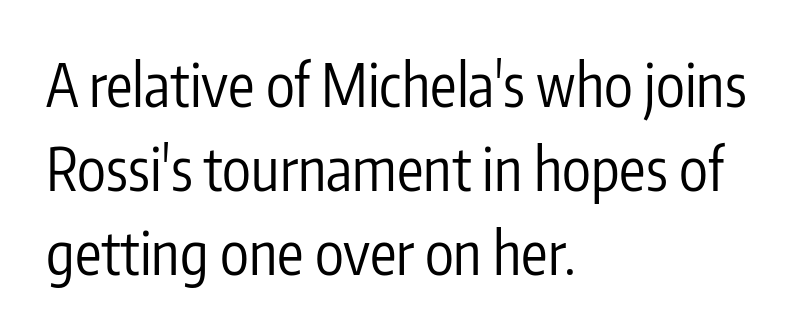
{"serif": "no", "italic": "no", "bold": "no", "weight": "regular", "width": "condensed", "stroke_contrast": "low", "x_height": "medium", "monospaced": "no", "underline": "no", "align": "left", "line_spacing": "normal", "line_spacing_ratio": 1.42, "letter_spacing": "normal", "letter_spacing_em": 0.0, "glyph_px": 59}
